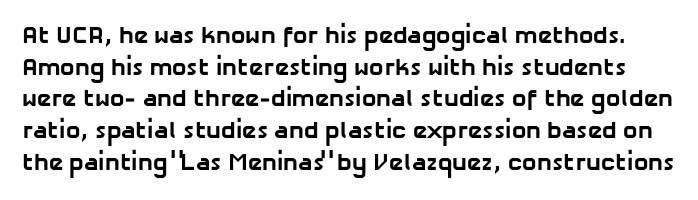
{"bold": "yes", "underline": "no", "line_spacing": "normal", "line_spacing_ratio": 1.32, "letter_spacing": "normal", "letter_spacing_em": 0.0, "glyph_px": 24}
